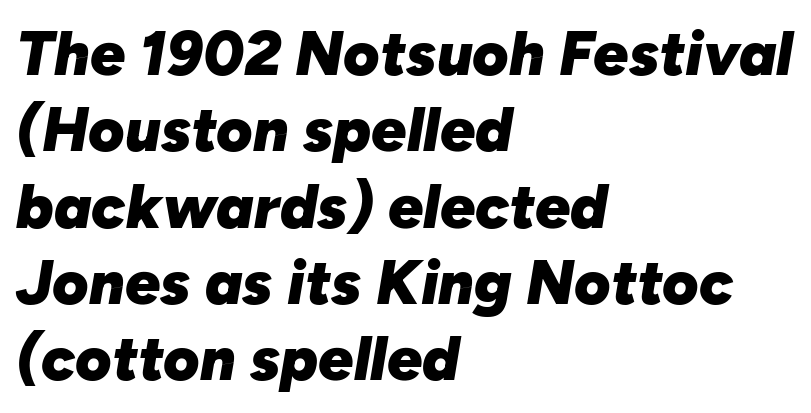
The whole block is typeset with a tilt. Is the block centered? No — it sits flush against the left margin. Emphasis by weight is at full strength: bold. The words here are not underlined. Glyph-to-glyph distance matches everyday printed text.
